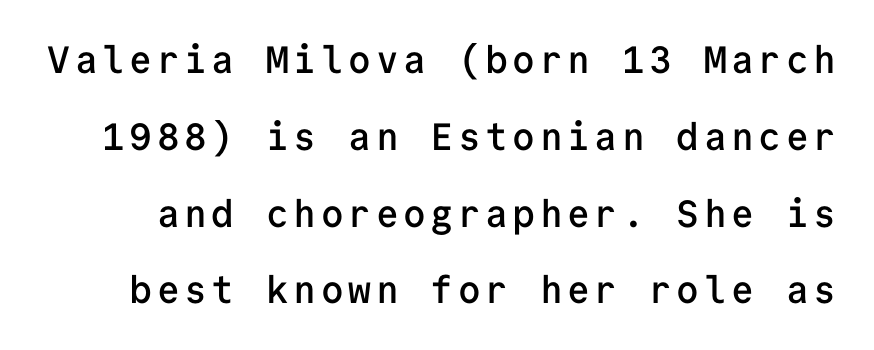
Q: Is the text bold? A: Semi-bold.
Q: Is the text italic (slanted)? A: No, it is upright.
Q: Is the typeface a serif or a sans-serif typeface? A: Sans-serif.
Q: Is the text underlined? A: No.
Q: Is the spacing between lines tight, normal or loose? A: Loose.
Q: Width (condensed, normal, or wide)? A: Normal.
Q: Stroke contrast? A: Low.
Q: x-height? A: Medium.
Q: Monospaced? A: Yes.
